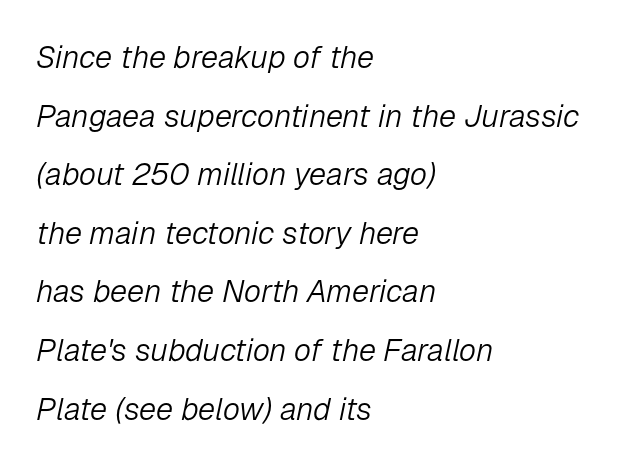
Q: Is the text bold? A: No.
Q: Is the text italic (slanted)? A: Yes, it leans right by about 12 degrees.
Q: Is the text underlined? A: No.
Q: How is the paragraph aligned? A: Left-aligned.
Q: Is the spacing between letters normal or unusually wide? A: Normal.
Q: Width (condensed, normal, or wide)? A: Normal.
Q: Stroke contrast? A: Low.
Q: x-height? A: Medium.
Q: Monospaced? A: No.
